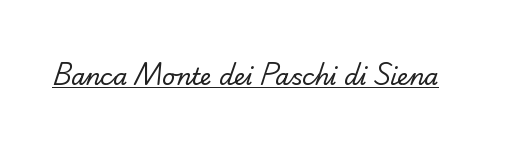
The image shows 23 px text type; set normal letter spacing, underlined.
